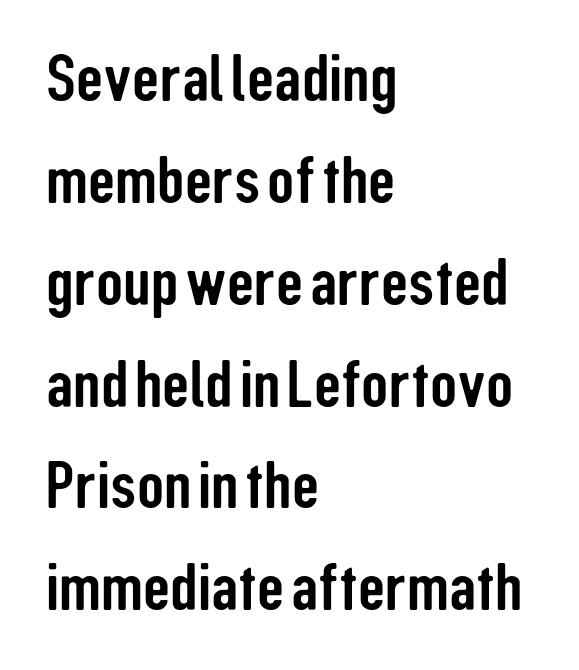
This rendering uses left alignment, leaving the right contour irregular. Upright lettering throughout. Think of a printed novel: that variable character pitch is what you see here. Unlike a traditional serif, this face leaves its strokes unadorned. Characters follow at the spacing the type designer built in.
